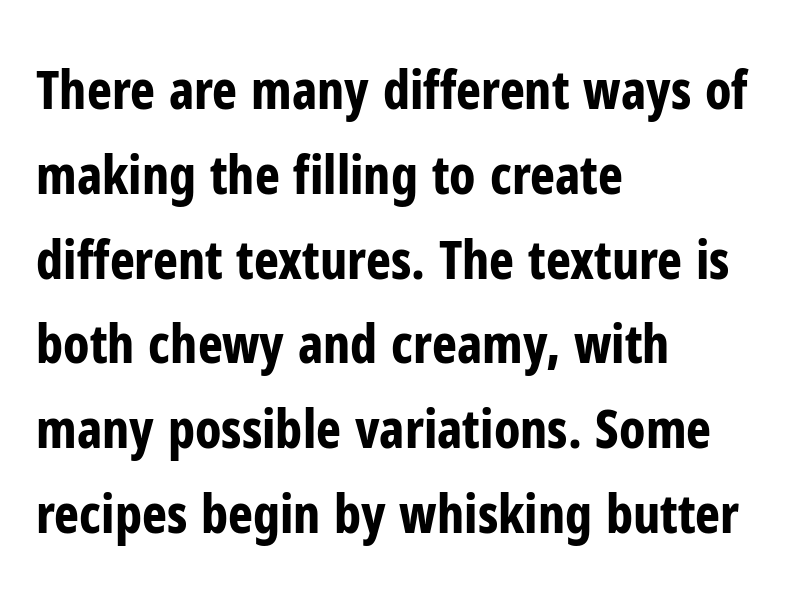
Q: Is the text bold? A: Yes.
Q: Is the text italic (slanted)? A: No, it is upright.
Q: Is the typeface a serif or a sans-serif typeface? A: Sans-serif.
Q: Is the text underlined? A: No.
Q: How is the paragraph aligned? A: Left-aligned.
Q: Is the spacing between letters normal or unusually wide? A: Normal.
Q: Is the spacing between lines tight, normal or loose? A: Normal.
Q: Width (condensed, normal, or wide)? A: Condensed.
Q: Stroke contrast? A: Low.
Q: x-height? A: Medium.
Q: Monospaced? A: No.
